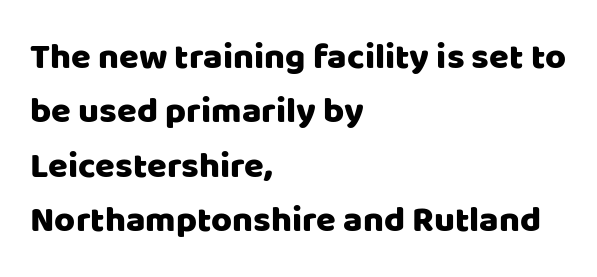
Q: Is the text italic (slanted)? A: No, it is upright.
Q: Is the typeface a serif or a sans-serif typeface? A: Sans-serif.
Q: Is the text underlined? A: No.
Q: How is the paragraph aligned? A: Left-aligned.
Q: Is the spacing between letters normal or unusually wide? A: Normal.
Q: Is the spacing between lines tight, normal or loose? A: Normal.
Q: Width (condensed, normal, or wide)? A: Normal.
Q: Stroke contrast? A: Low.
Q: x-height? A: Large.
Q: Monospaced? A: No.
